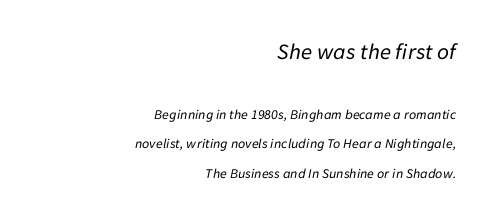
The image shows 23 px text type, italic (leaning right); set right-aligned, loose line spacing (2.11x), normal letter spacing, not underlined; the first (top) block is 1.64x larger.
